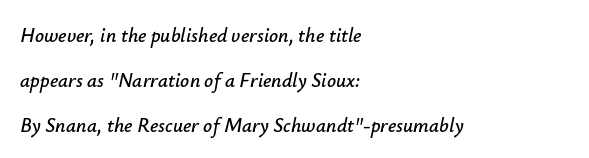
Clear beneath every line of the passage. These lines stack with their left ends in a neat column. You could call the tracking neutral — neither tight nor loose. The rendering applies a slant to the glyphs. Summary of vertical rhythm: relaxed, with wide interline spacing.
